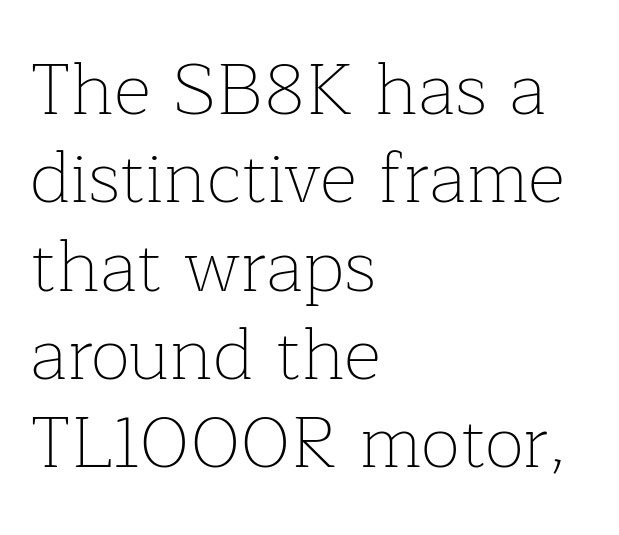
{"serif": "yes", "italic": "no", "bold": "no", "weight": "thin", "width": "normal", "stroke_contrast": "low", "x_height": "medium", "monospaced": "no", "underline": "no", "align": "left", "line_spacing_ratio": 1.21, "letter_spacing": "normal", "letter_spacing_em": 0.0, "glyph_px": 73}
